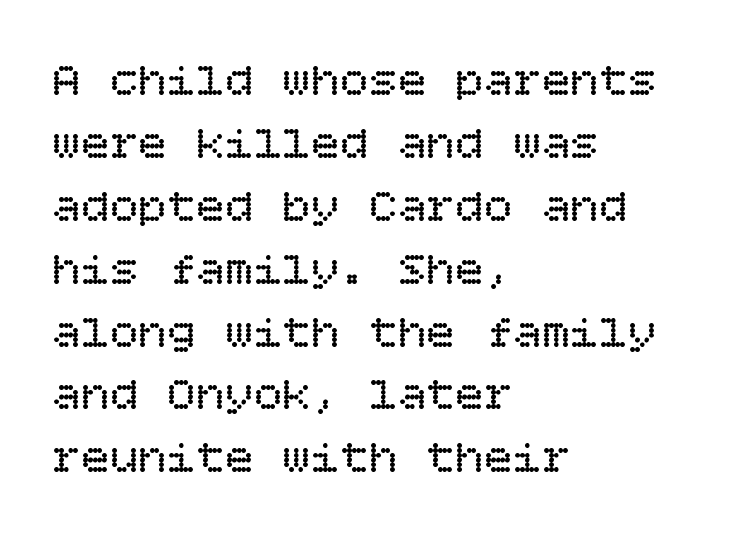
The image shows 48 px regular-weight type, upright; set left-aligned, normal line spacing (1.31x), normal letter spacing, not underlined; low stroke contrast and a large x-height.
